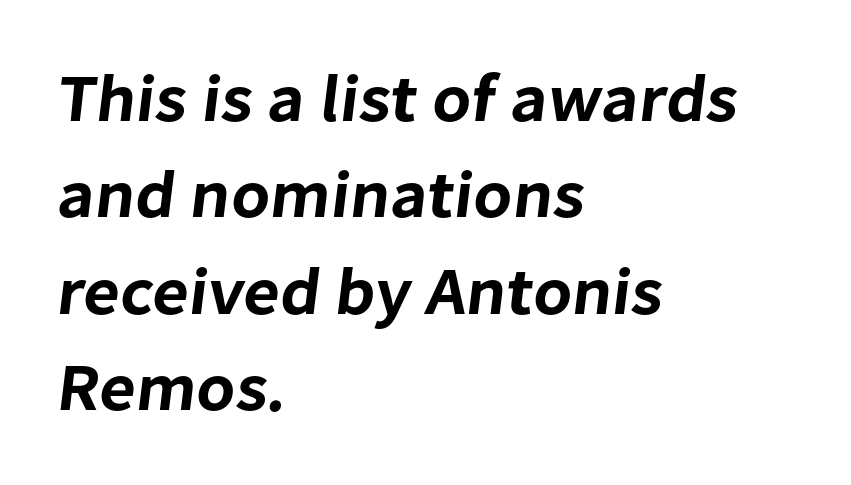
{"serif": "no", "width": "normal", "stroke_contrast": "low", "x_height": "medium", "monospaced": "no", "underline": "no", "align": "left", "line_spacing": "normal", "line_spacing_ratio": 1.44, "letter_spacing": "normal", "letter_spacing_em": 0.0, "glyph_px": 67}
